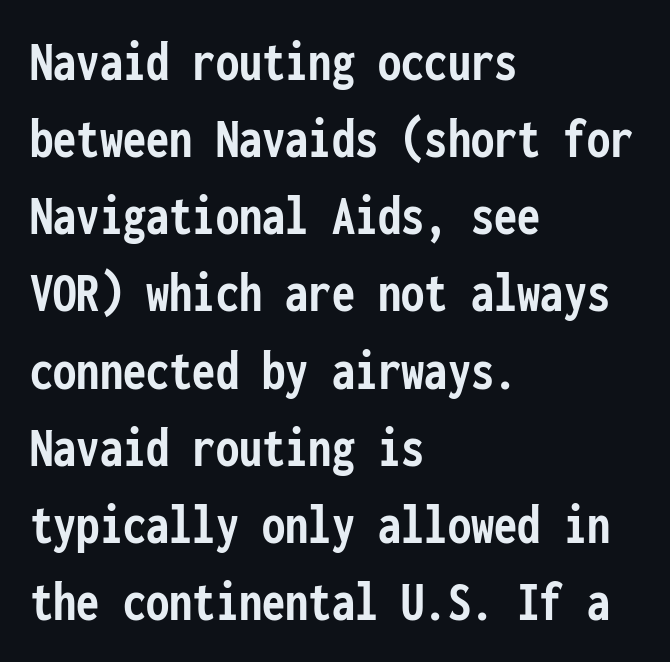
The rendering keeps characters at their native spacing. You can tell from the bare stems that sans-serif type was used. One-word summary of the alignment: left. A normal amount of white space separates one row of letters from the next. When letters stand straight like this, we call the style roman or upright.
